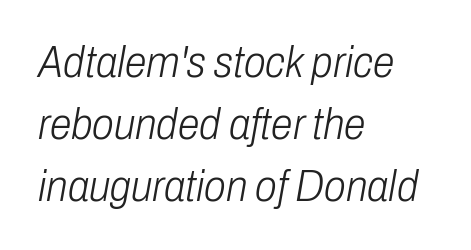
Q: Is the text bold? A: No.
Q: Is the text italic (slanted)? A: Yes, it leans right by about 10 degrees.
Q: Is the text underlined? A: No.
Q: How is the paragraph aligned? A: Left-aligned.
Q: Is the spacing between letters normal or unusually wide? A: Normal.
Q: Is the spacing between lines tight, normal or loose? A: Normal.
Q: Width (condensed, normal, or wide)? A: Condensed.
Q: Stroke contrast? A: Low.
Q: x-height? A: Medium.
Q: Monospaced? A: No.
